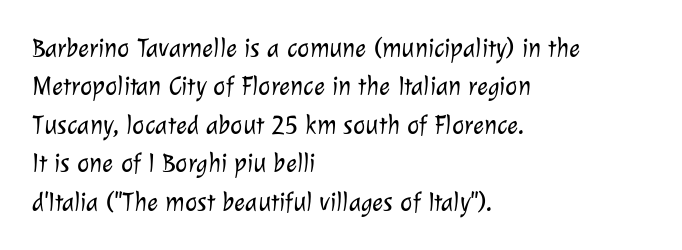
{"bold": "no", "underline": "no", "align": "left", "line_spacing": "normal", "line_spacing_ratio": 1.48, "letter_spacing": "normal", "letter_spacing_em": 0.0, "glyph_px": 26}
